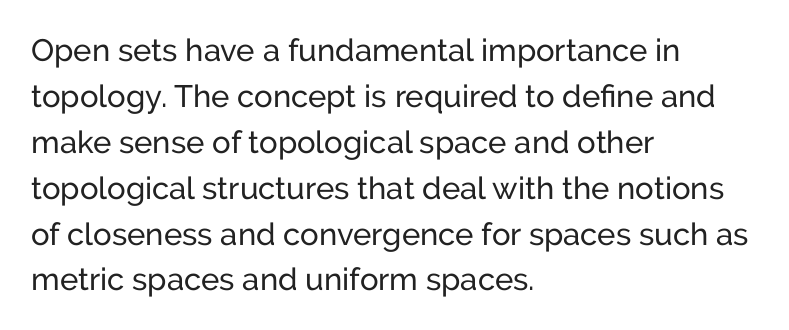
Vertical spacing — default. A roman cut, with each character standing at attention. A bare baseline throughout the passage. Compared with a centered layout, this one pins lines to the left instead.
